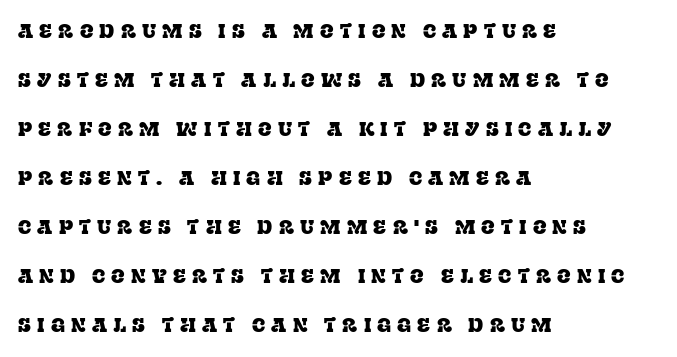
Q: Is the text italic (slanted)? A: No, it is upright.
Q: Is the text underlined? A: No.
Q: How is the paragraph aligned? A: Left-aligned.
Q: Is the spacing between letters normal or unusually wide? A: Unusually wide.
Q: Is the spacing between lines tight, normal or loose? A: Loose.
